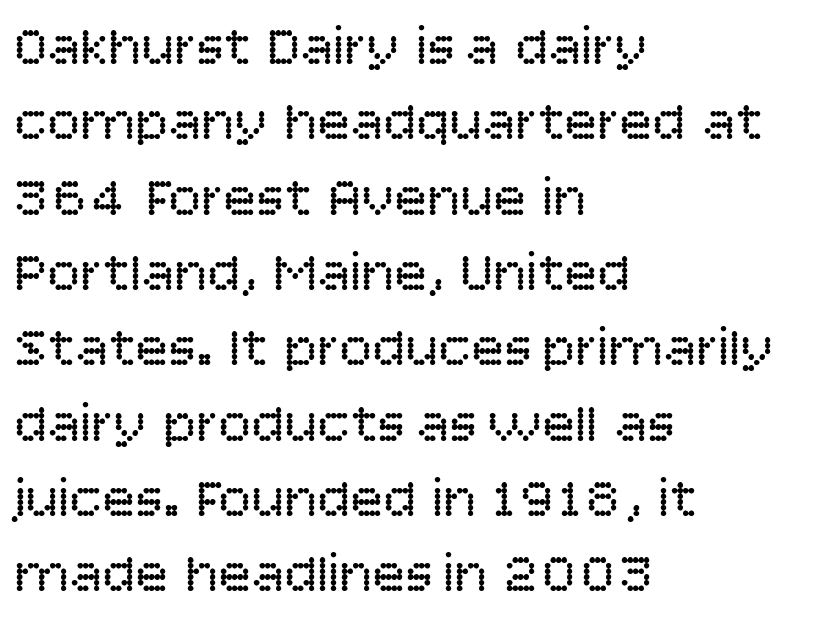
Look at the bottom of the vertical strokes: they stop flat, with no serifs. This reads as an unemphasized weight, regular at the heaviest. You could call the tracking neutral — neither tight nor loose. Do the letters lean? They stand straight. Letters rest on an invisible, unmarked baseline. Do the characters align in a grid? No, the font is proportional.
